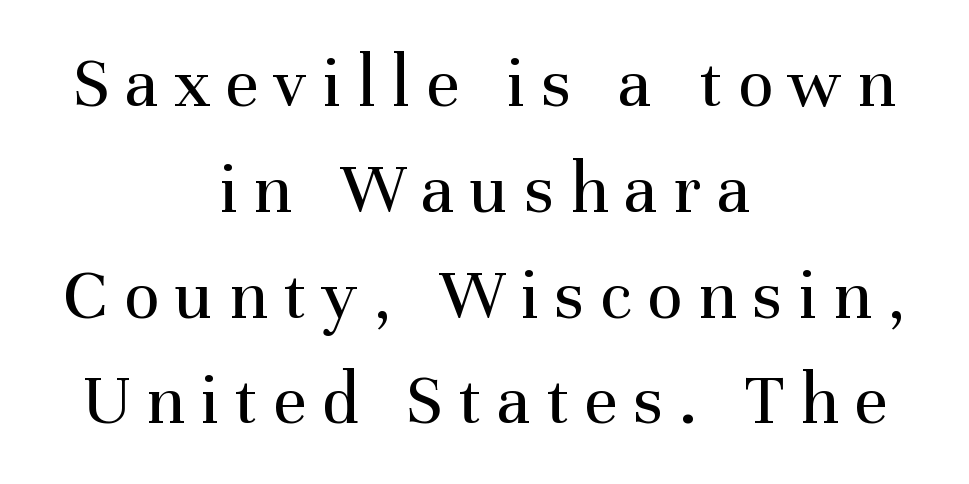
The passage shown is not underscored anywhere. Quick note: interline space is typical. Each letter's strokes conclude with small projecting serifs. Loose tracking; the words dissolve into strings of separated letters. A light-to-regular cut is what we see here. Is this a fixed-width face? No — the glyphs have proportional, varying widths.
